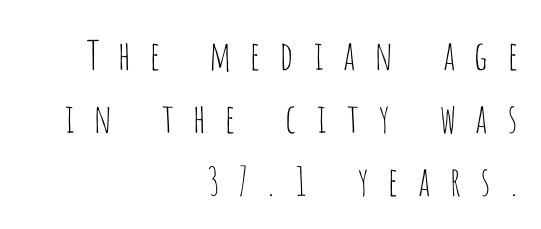
Think of a printed novel: that variable character pitch is what you see here. The setting favours the right margin, as signatures and pull-quotes sometimes do. Vertical spacing — default. Display-style spreading of the glyphs; the letterfit is very open. Descenders hang freely into open space.
